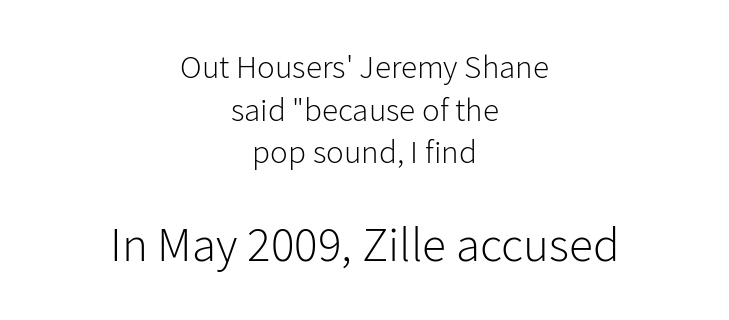
{"serif": "no", "italic": "no", "bold": "no", "weight": "light", "width": "normal", "stroke_contrast": "low", "x_height": "medium", "monospaced": "no", "underline": "no", "align": "center", "line_spacing": "normal", "line_spacing_ratio": 1.29, "letter_spacing": "normal", "letter_spacing_em": 0.0, "larger_block": "second", "size_ratio": 1.48, "glyph_px": 49}
